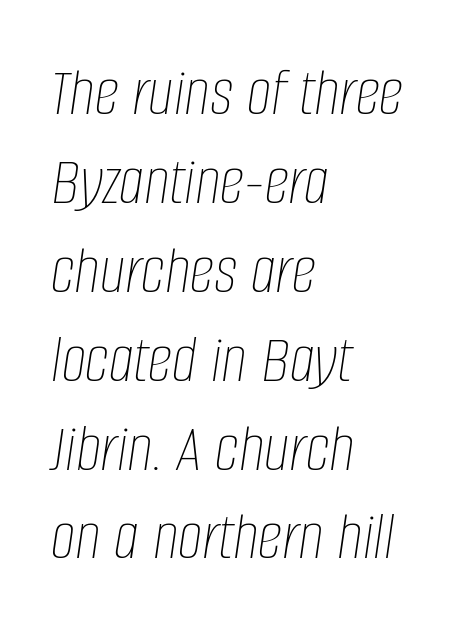
The face looks like a standard text weight, possibly lighter. Character widths vary here, with narrow letters taking less room than wide ones. Rendered with sloped, italic letterforms. The paragraph shown leans on its left margin. Default kerning and tracking; the words read as compact shapes.
